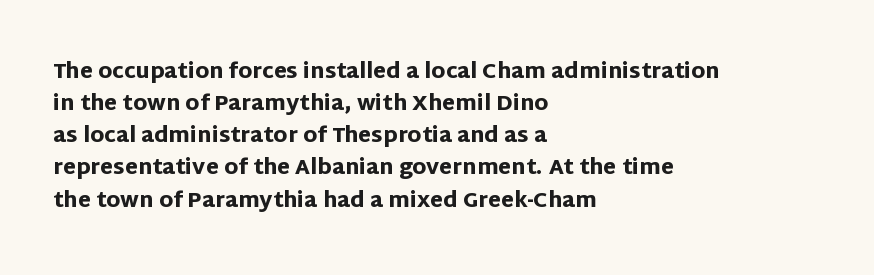
Tracking value appears to be zero — textbook default spacing. Is the type bold? Yes — the strokes are clearly thick and heavy. The block of text has a typical density, with ordinary space between rows. The rag falls on the right side of this text block. Words float on clear page, feet unadorned.
